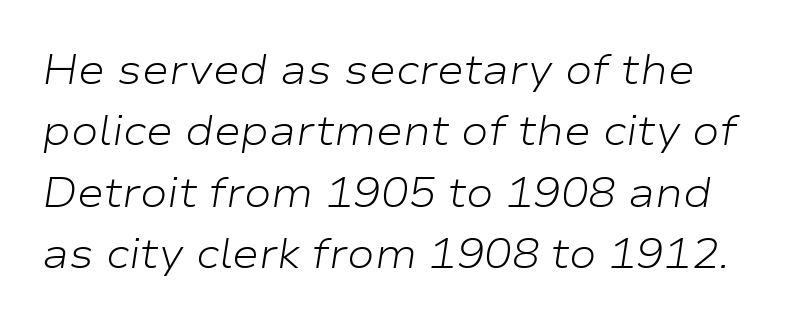
The image shows 41 px light, wide type, italic (leaning right); set normal line spacing (1.5x), normal letter spacing, not underlined; low stroke contrast and a medium x-height.
